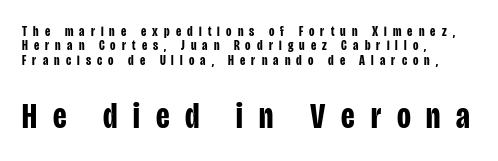
{"serif": "no", "italic": "no", "bold": "yes", "weight": "bold", "width": "condensed", "stroke_contrast": "low", "x_height": "large", "monospaced": "no", "underline": "no", "align": "left", "line_spacing": "tight", "line_spacing_ratio": 1.03, "letter_spacing": "wide", "letter_spacing_em": 0.44, "larger_block": "second", "size_ratio": 2.57, "glyph_px": 36}
